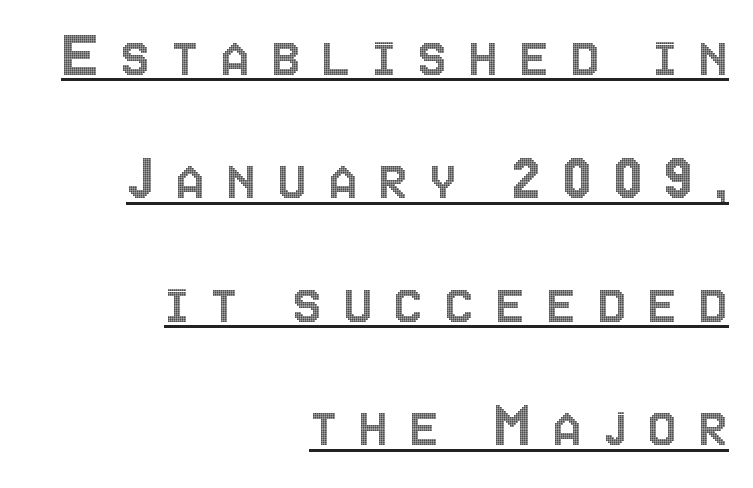
Q: Is the text italic (slanted)? A: No, it is upright.
Q: Is the text underlined? A: Yes.
Q: How is the paragraph aligned? A: Right-aligned.
Q: Is the spacing between letters normal or unusually wide? A: Unusually wide.
Q: Width (condensed, normal, or wide)? A: Condensed.
Q: x-height? A: Large.
Q: Monospaced? A: No.
